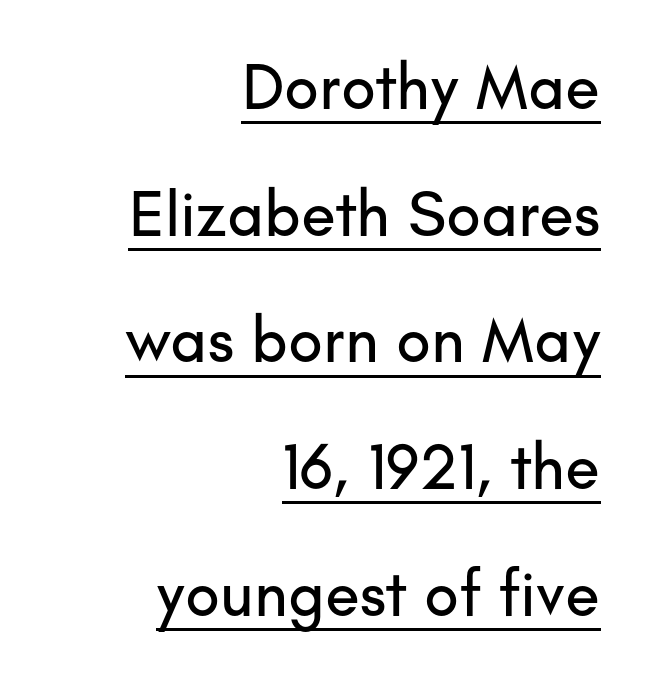
{"serif": "no", "italic": "no", "width": "normal", "stroke_contrast": "low", "x_height": "small", "monospaced": "no", "underline": "yes", "align": "right", "line_spacing": "loose", "line_spacing_ratio": 1.98, "letter_spacing": "normal", "letter_spacing_em": 0.0, "glyph_px": 64}
